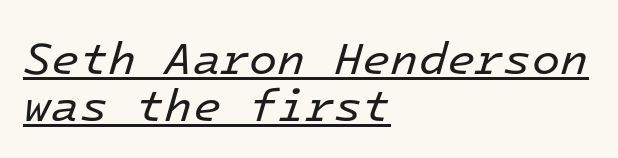
The image shows 46 px regular-weight type, italic (leaning right), monospaced; set left-aligned, tight line spacing (1.02x), normal letter spacing, underlined; low stroke contrast and a medium x-height.
